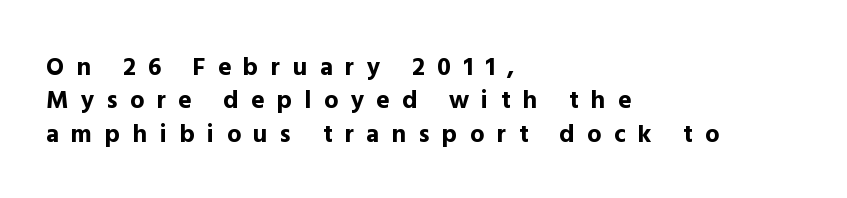
Layout note: lines flush left. Look at the tracking — it's clearly loosened, letters drifting apart. Rendered with straight, roman letterforms. The area under the type is left untouched. Vertical spacing — default. Bold? Absolutely — the strokes are thick and heavy.
